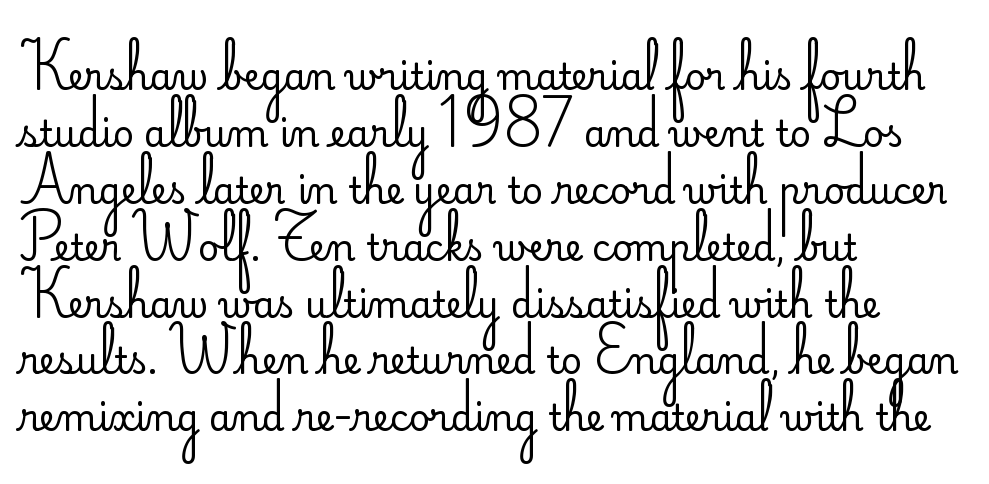
{"serif": "no", "italic": "no", "bold": "no", "weight": "regular", "width": "normal", "stroke_contrast": "low", "x_height": "small", "monospaced": "no", "underline": "no", "align": "left", "line_spacing": "normal", "line_spacing_ratio": 1.58, "letter_spacing": "normal", "letter_spacing_em": 0.0, "glyph_px": 36}
